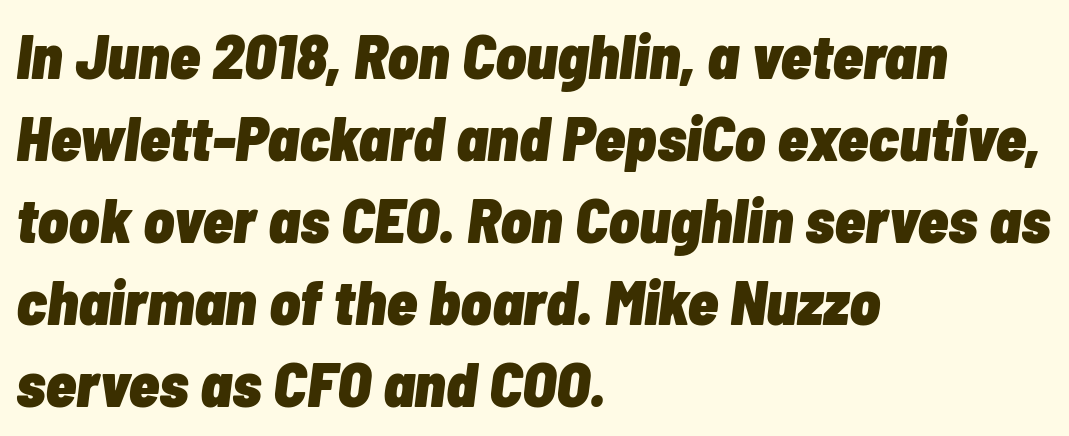
How heavy is the stroke? Heavy — this is a bold. Plain, unruled lines of type. These lines are set flush left with a ragged right edge. The face used here is proportionally spaced, like ordinary book or web type.
